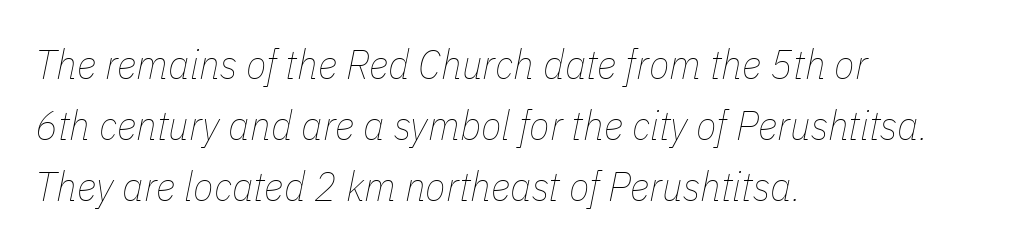
{"italic": "yes", "lean": "right", "slant_degrees": 11, "bold": "no", "weight": "thin", "width": "condensed", "stroke_contrast": "low", "x_height": "medium", "monospaced": "no", "underline": "no", "align": "left", "line_spacing": "normal", "line_spacing_ratio": 1.45, "letter_spacing": "normal", "letter_spacing_em": 0.0, "glyph_px": 42}
